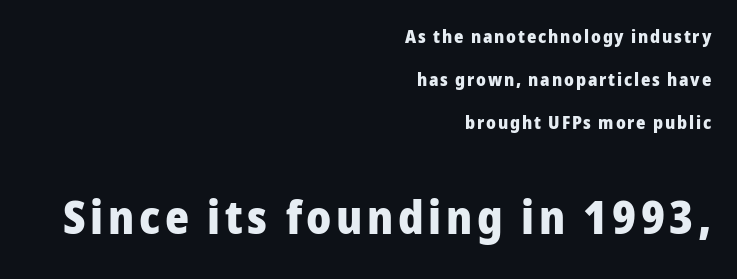
Q: Is the text bold? A: Yes.
Q: Is the text italic (slanted)? A: No, it is upright.
Q: Is the typeface a serif or a sans-serif typeface? A: Sans-serif.
Q: Is the text underlined? A: No.
Q: How is the paragraph aligned? A: Right-aligned.
Q: Is the spacing between lines tight, normal or loose? A: Loose.
Q: Which block of text is set in a larger size, the first (top) or the second (bottom)? A: The second (bottom) one.
Q: Width (condensed, normal, or wide)? A: Normal.
Q: Stroke contrast? A: Low.
Q: x-height? A: Medium.
Q: Monospaced? A: No.
